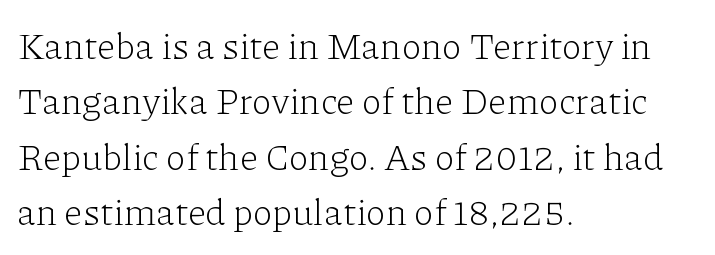
{"serif": "yes", "italic": "no", "bold": "no", "weight": "light", "width": "normal", "stroke_contrast": "low", "x_height": "medium", "monospaced": "no", "underline": "no", "align": "left", "line_spacing": "normal", "line_spacing_ratio": 1.5, "letter_spacing": "normal", "letter_spacing_em": 0.0, "glyph_px": 37}
